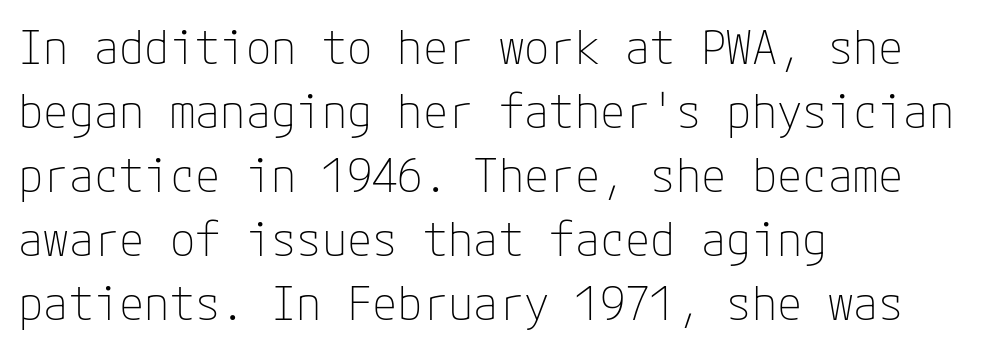
{"serif": "no", "italic": "no", "bold": "no", "weight": "thin", "width": "normal", "stroke_contrast": "low", "x_height": "medium", "underline": "no", "align": "left", "line_spacing": "normal", "line_spacing_ratio": 1.39, "letter_spacing": "normal", "letter_spacing_em": 0.0, "glyph_px": 46}
